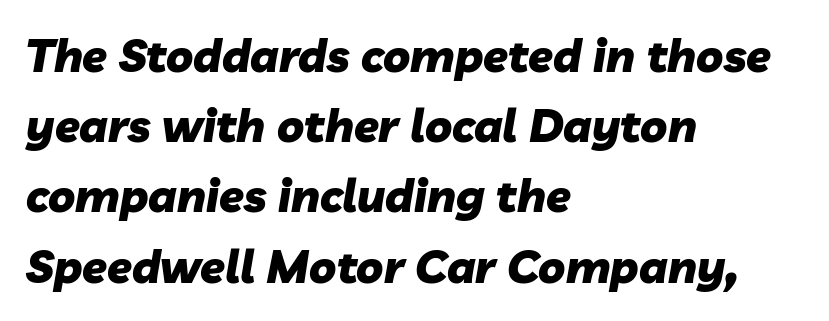
The image shows 45 px heavy type, italic (leaning right); set left-aligned, normal line spacing (1.56x), normal letter spacing, not underlined; low stroke contrast and a medium x-height.
